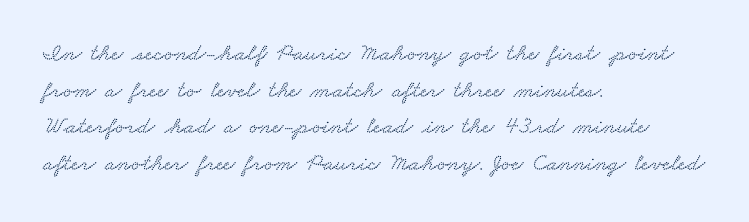
The image shows 24 px text type; set left-aligned, normal line spacing (1.53x), normal letter spacing, not underlined.
